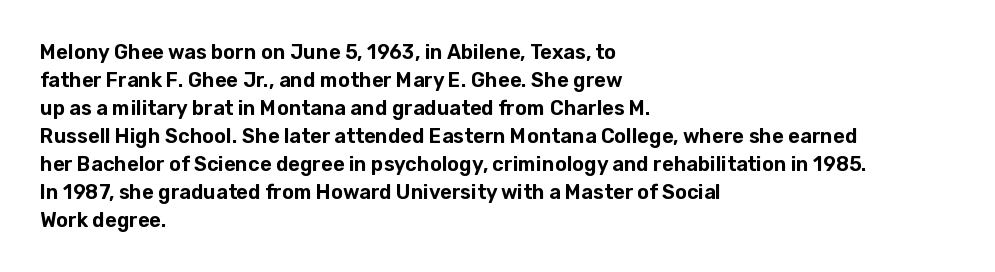
Q: Is the text italic (slanted)? A: No, it is upright.
Q: Is the text underlined? A: No.
Q: How is the paragraph aligned? A: Left-aligned.
Q: Is the spacing between letters normal or unusually wide? A: Normal.
Q: Is the spacing between lines tight, normal or loose? A: Normal.
